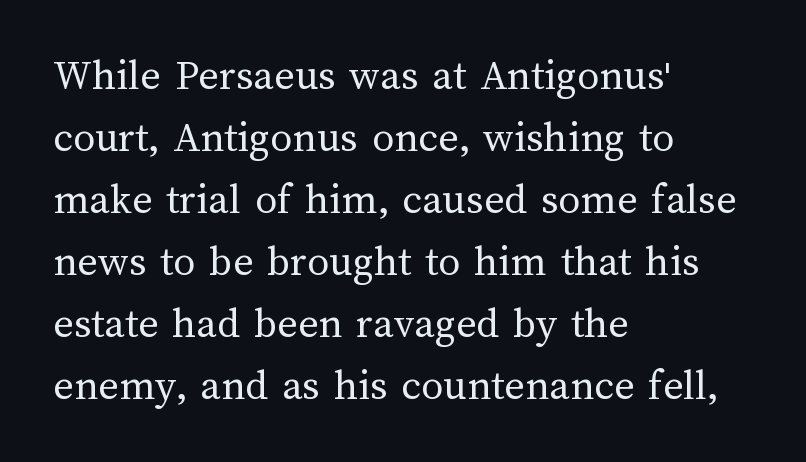
{"italic": "no", "bold": "no", "weight": "regular", "width": "normal", "stroke_contrast": "medium", "x_height": "medium", "monospaced": "no", "underline": "no", "align": "left", "line_spacing": "normal", "line_spacing_ratio": 1.41, "letter_spacing": "normal", "letter_spacing_em": 0.0, "glyph_px": 44}
